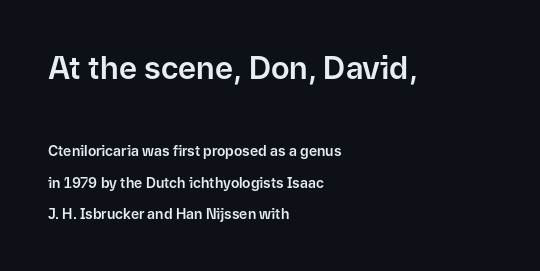
The emphasis by scale lands on block number one, above. Leftover space on each line is placed entirely after the last word. Rule under the text: the space is simply empty. A typesetter would call this leading open, well beyond the default.
